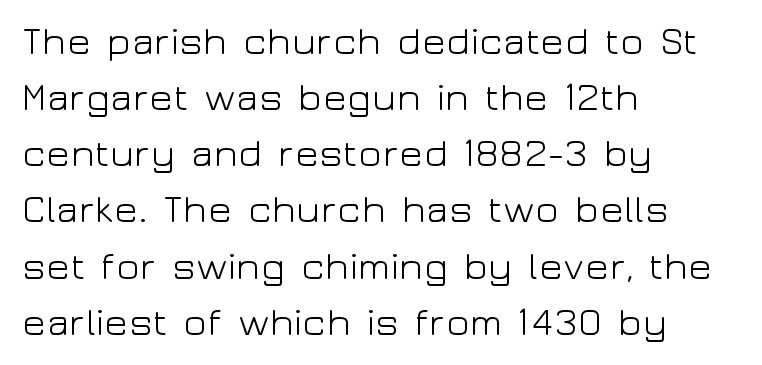
Q: Is the text bold? A: No.
Q: Is the text italic (slanted)? A: No, it is upright.
Q: Is the typeface a serif or a sans-serif typeface? A: Sans-serif.
Q: Is the text underlined? A: No.
Q: How is the paragraph aligned? A: Left-aligned.
Q: Is the spacing between letters normal or unusually wide? A: Normal.
Q: Is the spacing between lines tight, normal or loose? A: Normal.
Q: Width (condensed, normal, or wide)? A: Wide.
Q: Stroke contrast? A: Low.
Q: x-height? A: Medium.
Q: Monospaced? A: No.
